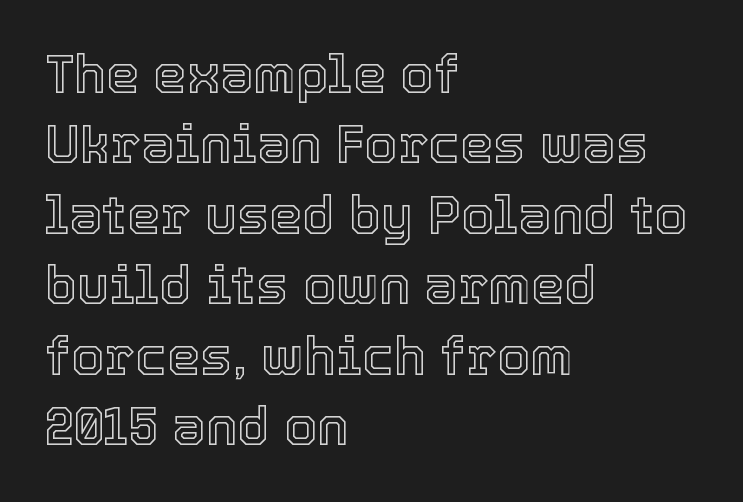
{"italic": "no", "width": "normal", "x_height": "medium", "monospaced": "no", "underline": "no", "align": "left", "line_spacing": "normal", "line_spacing_ratio": 1.33, "letter_spacing": "normal", "letter_spacing_em": 0.0, "glyph_px": 53}
